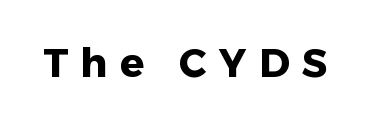
Q: Is the text bold? A: Yes.
Q: Is the text italic (slanted)? A: No, it is upright.
Q: Is the typeface a serif or a sans-serif typeface? A: Sans-serif.
Q: Is the text underlined? A: No.
Q: Is the spacing between letters normal or unusually wide? A: Unusually wide.
Q: Width (condensed, normal, or wide)? A: Normal.
Q: Stroke contrast? A: Low.
Q: x-height? A: Medium.
Q: Monospaced? A: No.
